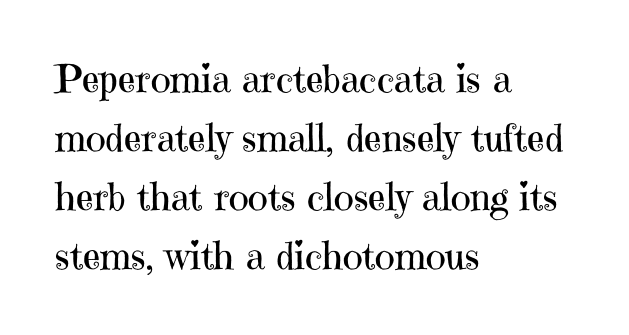
{"serif": "yes", "italic": "no", "bold": "no", "weight": "regular", "width": "normal", "stroke_contrast": "high", "x_height": "medium", "monospaced": "no", "underline": "no", "align": "left", "line_spacing": "normal", "line_spacing_ratio": 1.55, "letter_spacing": "normal", "letter_spacing_em": 0.0, "glyph_px": 38}
